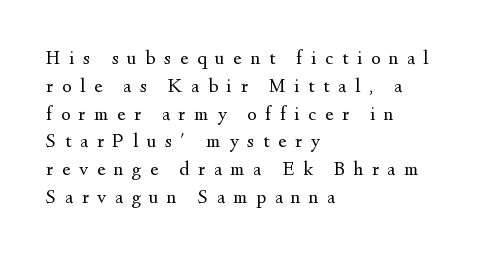
The lines are quadded left. No heavy texture on the line: the type isn't bold. The lines sit at an ordinary, default distance from one another. Honestly, there is no underline to notice here at all. The axis of the letterforms is exactly vertical.
